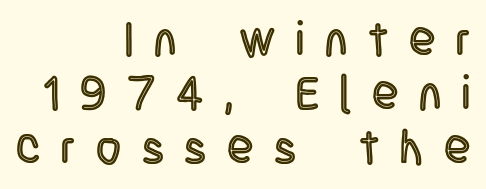
Q: Is the text italic (slanted)? A: No, it is upright.
Q: Is the text underlined? A: No.
Q: How is the paragraph aligned? A: Right-aligned.
Q: Is the spacing between letters normal or unusually wide? A: Unusually wide.
Q: Is the spacing between lines tight, normal or loose? A: Tight.
Q: Width (condensed, normal, or wide)? A: Condensed.
Q: x-height? A: Large.
Q: Monospaced? A: No.
